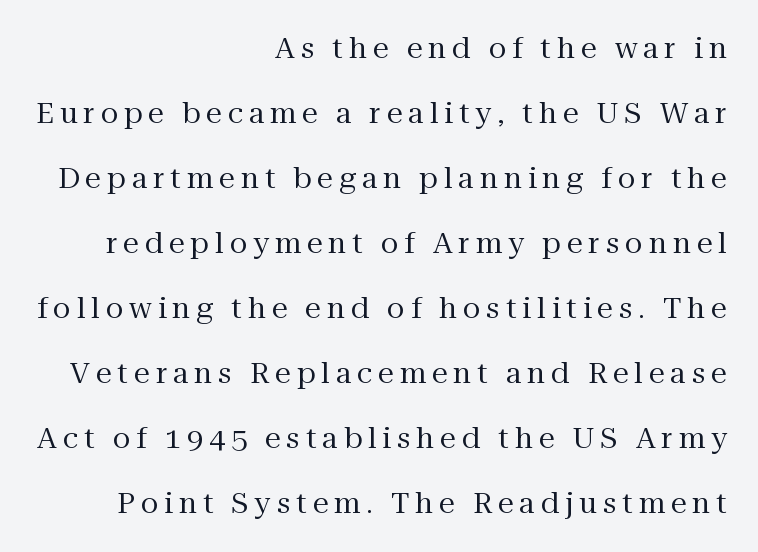
{"serif": "yes", "italic": "no", "bold": "no", "weight": "regular", "width": "normal", "stroke_contrast": "medium", "x_height": "medium", "monospaced": "no", "underline": "no", "align": "right", "line_spacing": "loose", "line_spacing_ratio": 2.24, "letter_spacing": "wide", "letter_spacing_em": 0.2, "glyph_px": 29}
